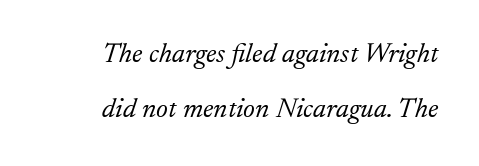
The space beneath each line is pristine and unruled. The font's italic variant was chosen for this text. Each letter keeps its own natural width here, so spacing adapts to shape. Glyph-to-glyph distance matches everyday printed text. The weight tops out at a normal text grade. The designer dialed line spacing up above the default.
